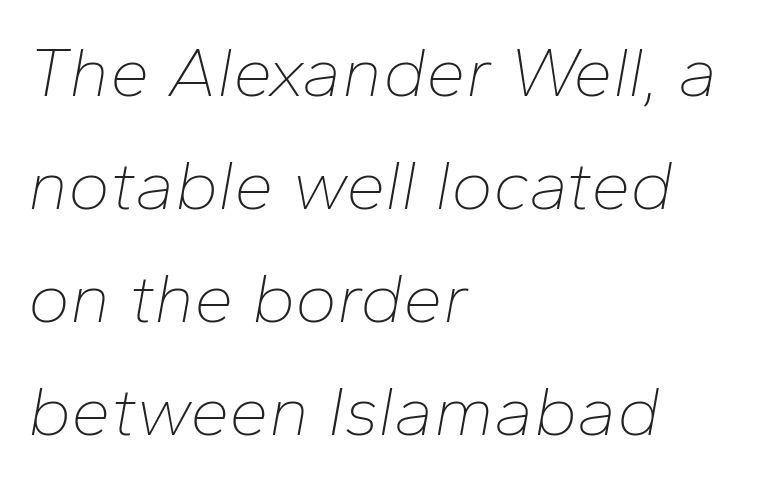
The image shows 71 px thin type, italic (leaning right); set left-aligned, normal line spacing (1.59x), normal letter spacing, not underlined; low stroke contrast and a medium x-height.
